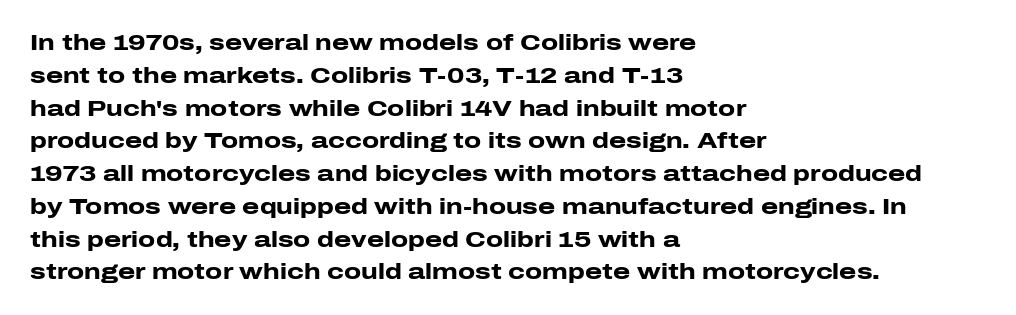
Q: Is the text bold? A: Yes.
Q: Is the text italic (slanted)? A: No, it is upright.
Q: Is the text underlined? A: No.
Q: How is the paragraph aligned? A: Left-aligned.
Q: Is the spacing between letters normal or unusually wide? A: Normal.
Q: Is the spacing between lines tight, normal or loose? A: Normal.
